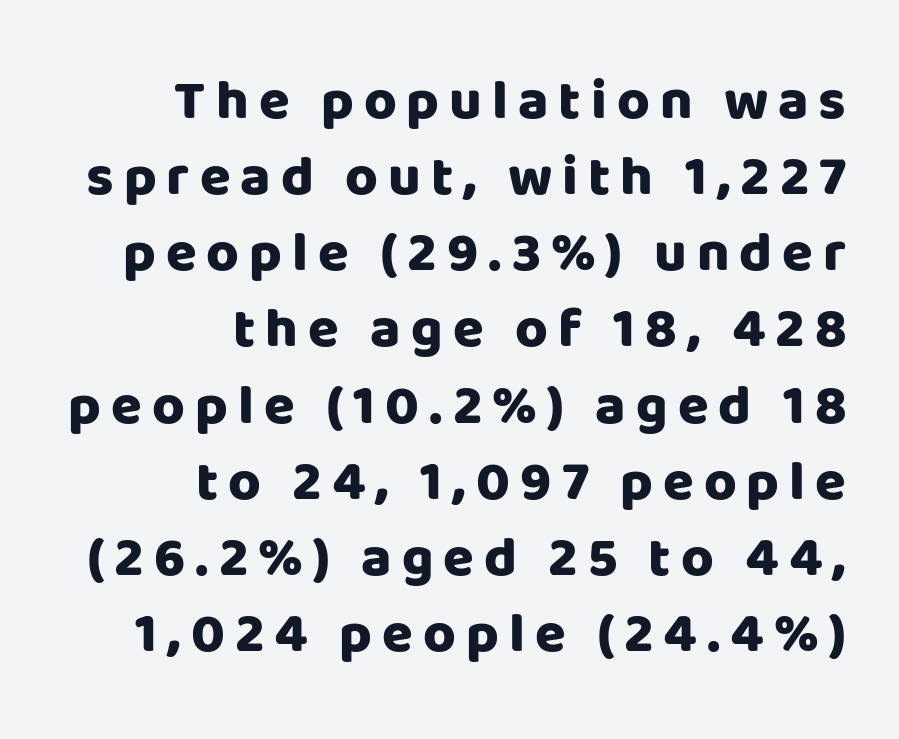
Q: Is the text bold? A: Yes.
Q: Is the text italic (slanted)? A: No, it is upright.
Q: Is the typeface a serif or a sans-serif typeface? A: Sans-serif.
Q: Is the text underlined? A: No.
Q: How is the paragraph aligned? A: Right-aligned.
Q: Is the spacing between lines tight, normal or loose? A: Normal.
Q: Width (condensed, normal, or wide)? A: Normal.
Q: Stroke contrast? A: Low.
Q: x-height? A: Large.
Q: Monospaced? A: No.
